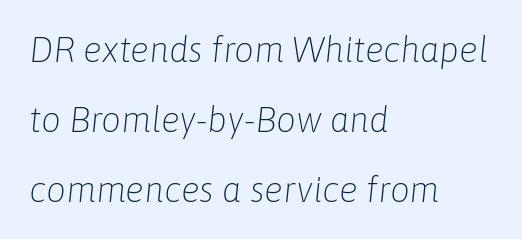
Q: Is the text bold? A: No.
Q: Is the text italic (slanted)? A: Yes, it leans right by about 6 degrees.
Q: Is the text underlined? A: No.
Q: How is the paragraph aligned? A: Left-aligned.
Q: Is the spacing between letters normal or unusually wide? A: Normal.
Q: Is the spacing between lines tight, normal or loose? A: Loose.
Q: Width (condensed, normal, or wide)? A: Normal.
Q: Stroke contrast? A: Low.
Q: x-height? A: Medium.
Q: Monospaced? A: No.
